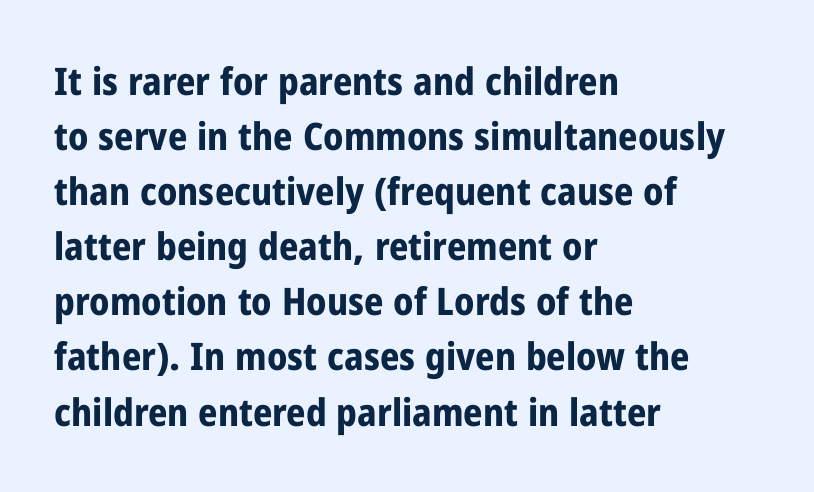
Q: Is the text bold? A: Yes.
Q: Is the text italic (slanted)? A: No, it is upright.
Q: Is the typeface a serif or a sans-serif typeface? A: Sans-serif.
Q: Is the text underlined? A: No.
Q: How is the paragraph aligned? A: Left-aligned.
Q: Is the spacing between letters normal or unusually wide? A: Normal.
Q: Is the spacing between lines tight, normal or loose? A: Normal.
Q: Width (condensed, normal, or wide)? A: Condensed.
Q: Stroke contrast? A: Low.
Q: x-height? A: Medium.
Q: Monospaced? A: No.
